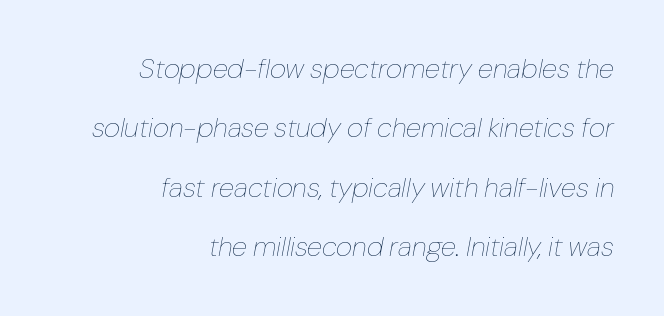
The image shows 28 px thin type, italic (leaning right); set right-aligned, loose line spacing (2.12x), normal letter spacing, not underlined; low stroke contrast and a medium x-height.
